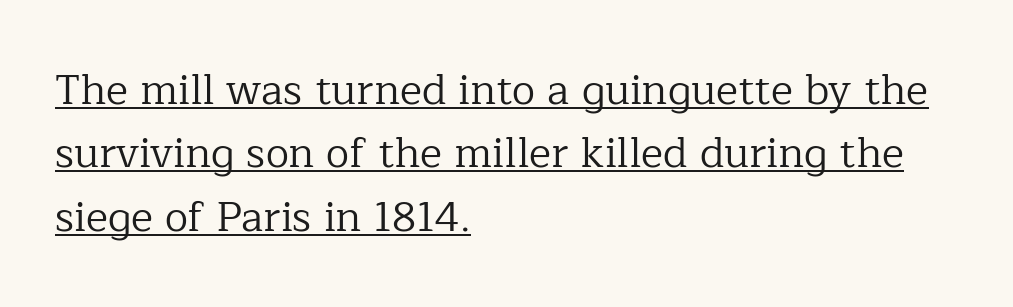
The image shows 42 px regular-weight serif type, upright; set left-aligned, normal line spacing (1.51x), normal letter spacing, underlined; low stroke contrast and a medium x-height.
